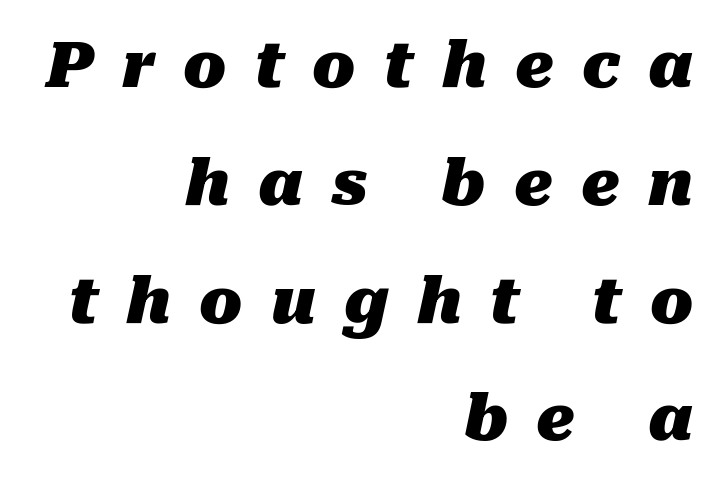
Q: Is the text bold? A: Yes.
Q: Is the text italic (slanted)? A: Yes, it leans right by about 10 degrees.
Q: Is the text underlined? A: No.
Q: How is the paragraph aligned? A: Right-aligned.
Q: Is the spacing between letters normal or unusually wide? A: Unusually wide.
Q: Width (condensed, normal, or wide)? A: Normal.
Q: Stroke contrast? A: Medium.
Q: x-height? A: Medium.
Q: Monospaced? A: No.
